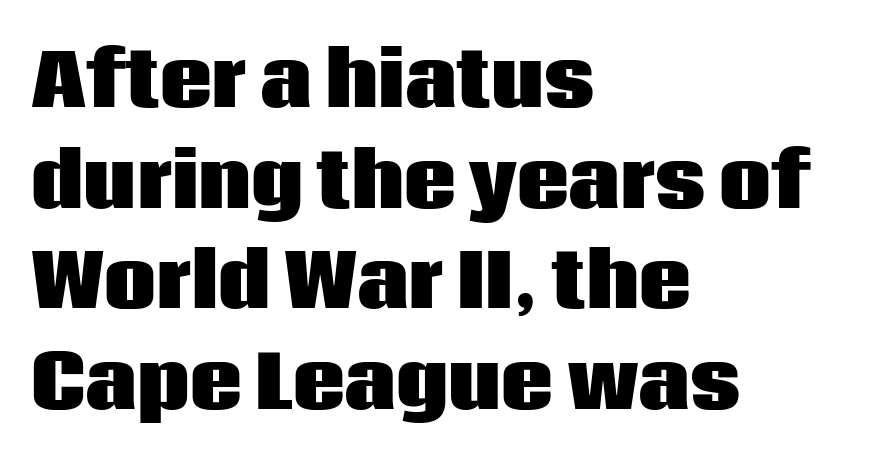
The image shows 73 px heavy sans-serif type, upright; set left-aligned, normal line spacing (1.38x), normal letter spacing, not underlined; low stroke contrast and a large x-height.
